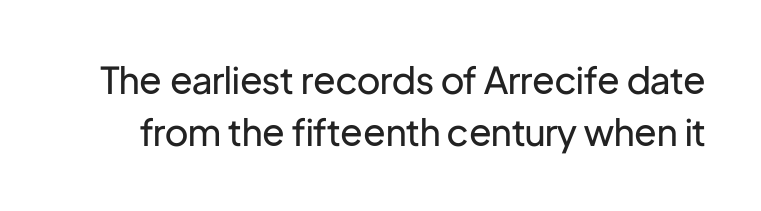
Think of a printed novel: that variable character pitch is what you see here. Descender tails drop into unmarked territory. Stroke terminals: plain, sans-serif. If you measured baseline to baseline, you'd find a middling distance. The passage shown is not bold in any degree. Inter-character spacing is left at the font's built-in metrics.
